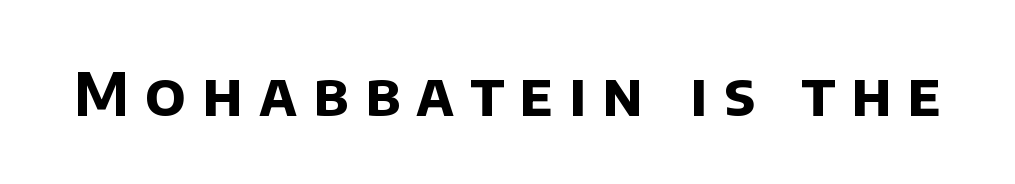
{"serif": "no", "bold": "yes", "weight": "bold", "width": "normal", "stroke_contrast": "low", "x_height": "large", "monospaced": "no", "underline": "no", "letter_spacing": "wide", "letter_spacing_em": 0.27, "glyph_px": 59}
